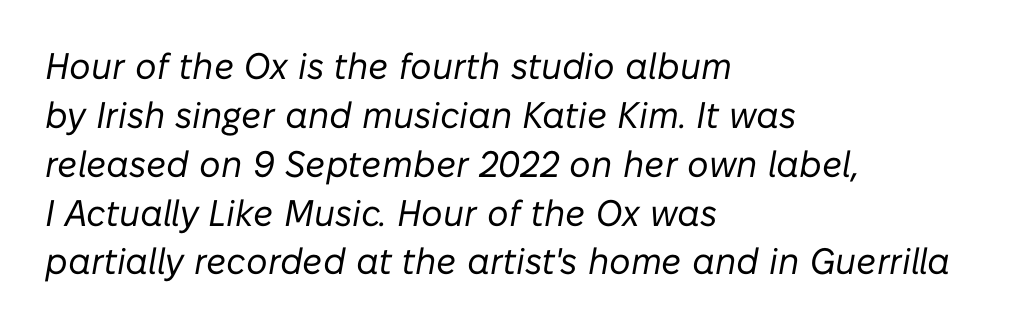
Q: Is the text bold? A: No.
Q: Is the text italic (slanted)? A: Yes, it leans right by about 10 degrees.
Q: Is the text underlined? A: No.
Q: How is the paragraph aligned? A: Left-aligned.
Q: Is the spacing between letters normal or unusually wide? A: Normal.
Q: Is the spacing between lines tight, normal or loose? A: Normal.
Q: Width (condensed, normal, or wide)? A: Normal.
Q: Stroke contrast? A: Low.
Q: x-height? A: Medium.
Q: Monospaced? A: No.
